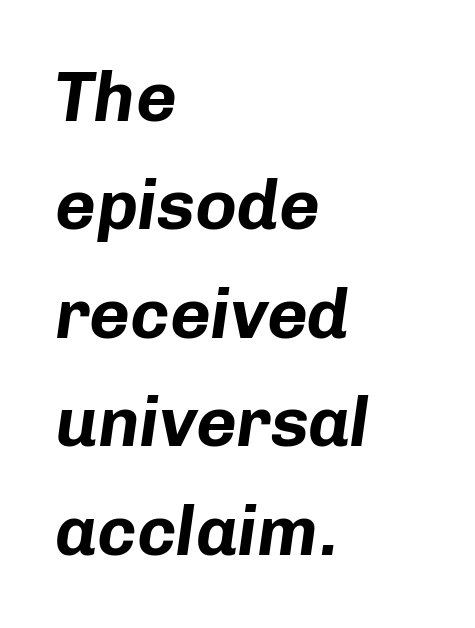
Q: Is the text bold? A: Yes.
Q: Is the text italic (slanted)? A: Yes, it leans right by about 8 degrees.
Q: Is the text underlined? A: No.
Q: How is the paragraph aligned? A: Left-aligned.
Q: Is the spacing between letters normal or unusually wide? A: Normal.
Q: Is the spacing between lines tight, normal or loose? A: Normal.
Q: Width (condensed, normal, or wide)? A: Normal.
Q: Stroke contrast? A: Low.
Q: x-height? A: Medium.
Q: Monospaced? A: No.
